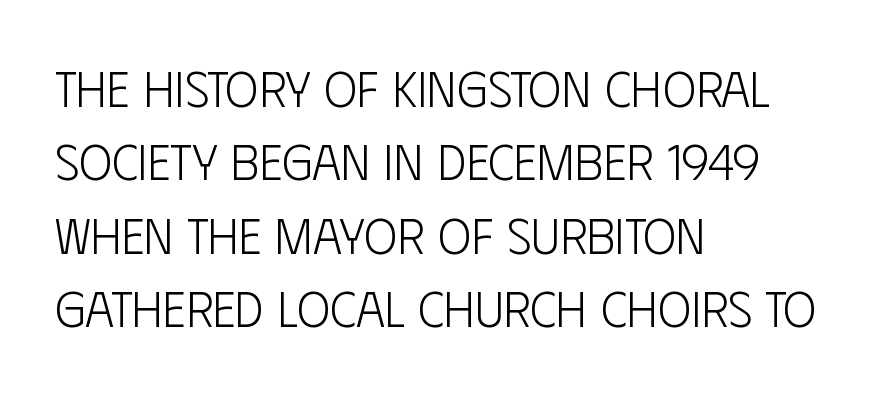
In terms of letterform style, serifs are entirely absent. The typesetting does not lean heavy: it is not bold. The passage shown is typed in a proportional face where columns would drift. Tracking here is standard; glyphs follow each other at the usual distance. The setting favours the left margin, as ordinary paragraphs usually do.
